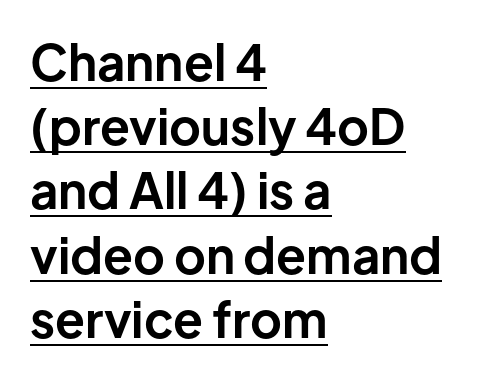
{"serif": "no", "italic": "no", "bold": "yes", "weight": "bold", "width": "normal", "stroke_contrast": "low", "x_height": "medium", "monospaced": "no", "underline": "yes", "align": "left", "line_spacing": "normal", "line_spacing_ratio": 1.31, "letter_spacing": "normal", "letter_spacing_em": 0.0, "glyph_px": 49}
